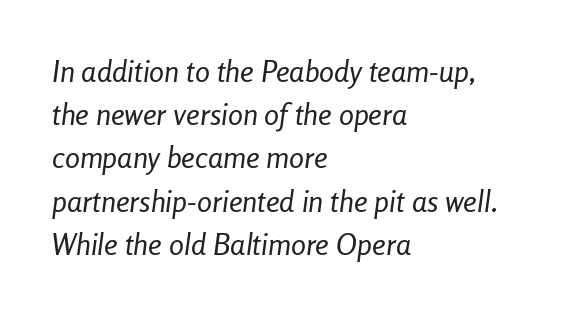
Quick note: italic. Glyph-to-glyph distance matches everyday printed text. Here the designer chose a conventional face with non-uniform glyph widths. The gap between lines stays unmarked. The font is comparable to plain body text, perhaps lighter.
